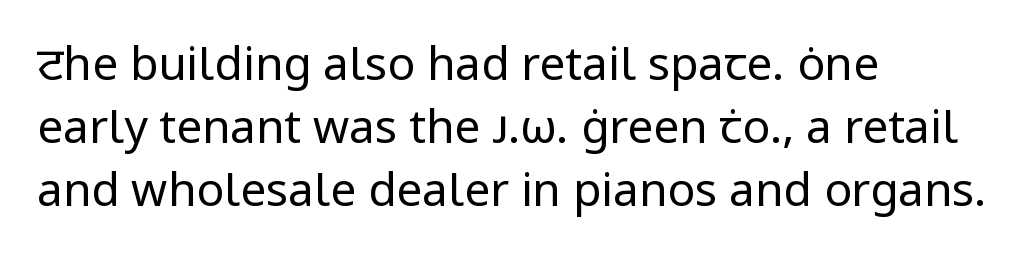
The image shows 46 px regular-weight sans-serif type, upright; set left-aligned, normal line spacing (1.37x), normal letter spacing, not underlined; low stroke contrast and a medium x-height.
